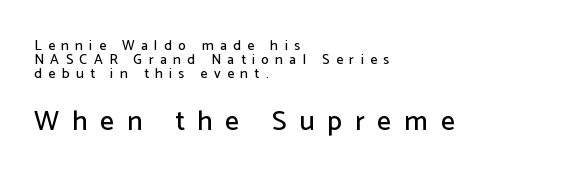
{"serif": "no", "italic": "no", "width": "normal", "stroke_contrast": "low", "x_height": "medium", "monospaced": "no", "underline": "no", "align": "left", "line_spacing": "tight", "line_spacing_ratio": 1.01, "letter_spacing": "wide", "letter_spacing_em": 0.46, "larger_block": "second", "size_ratio": 2.0, "glyph_px": 28}
